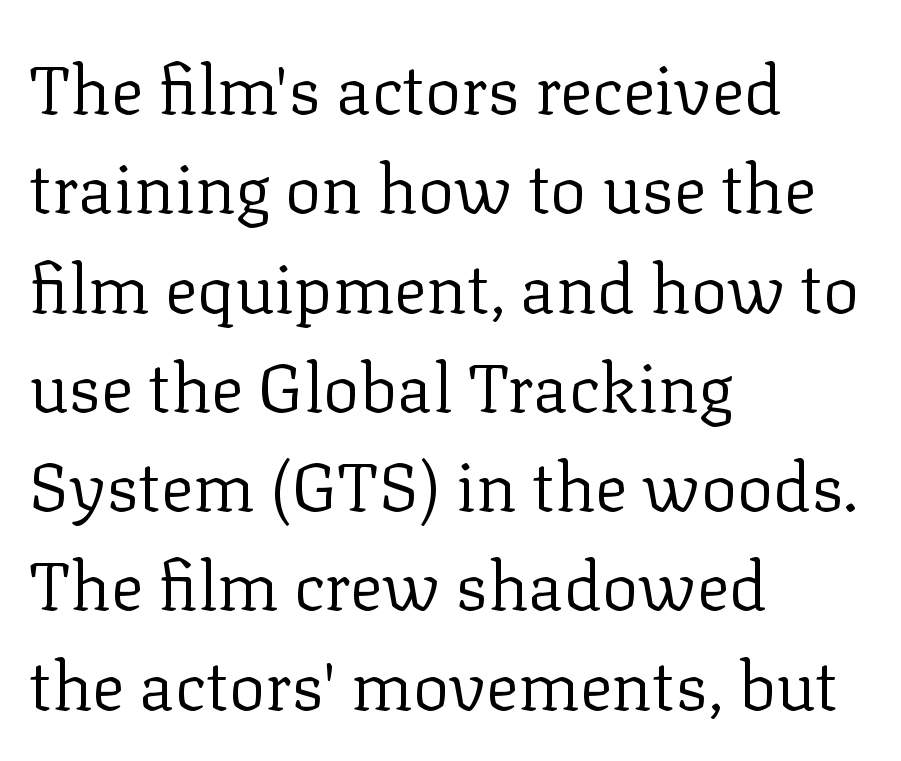
The typesetting does not lean heavy: it is not bold. Character widths vary here, with narrow letters taking less room than wide ones. The font's upright variant was chosen for this text. Layout note: lines flush left.
